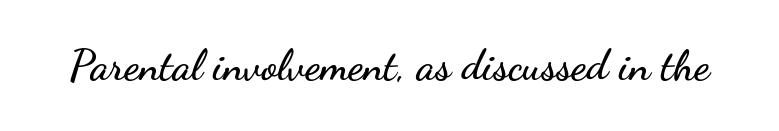
The image shows 43 px wide sans-serif type; set normal letter spacing, not underlined; low stroke contrast and a small x-height.
